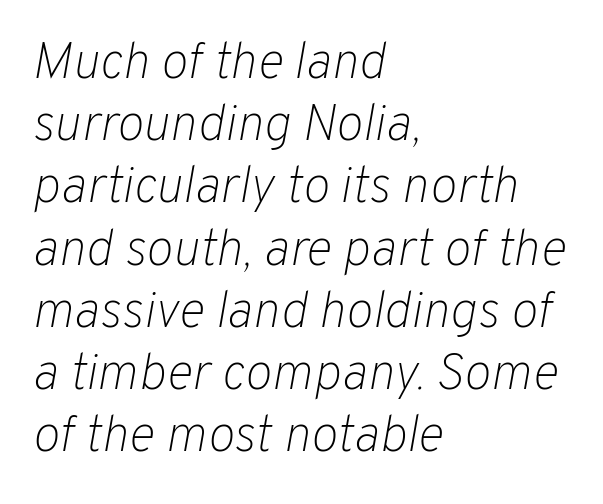
{"italic": "yes", "lean": "right", "slant_degrees": 10, "bold": "no", "weight": "light", "width": "normal", "stroke_contrast": "low", "x_height": "medium", "monospaced": "no", "underline": "no", "align": "left", "line_spacing_ratio": 1.22, "letter_spacing": "normal", "letter_spacing_em": 0.0, "glyph_px": 51}
